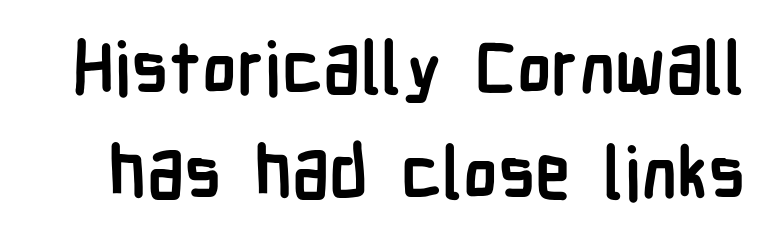
Q: Is the text bold? A: Yes.
Q: Is the text italic (slanted)? A: No, it is upright.
Q: Is the typeface a serif or a sans-serif typeface? A: Sans-serif.
Q: Is the text underlined? A: No.
Q: Is the spacing between letters normal or unusually wide? A: Normal.
Q: Is the spacing between lines tight, normal or loose? A: Normal.
Q: Width (condensed, normal, or wide)? A: Condensed.
Q: Stroke contrast? A: Low.
Q: x-height? A: Medium.
Q: Monospaced? A: No.
